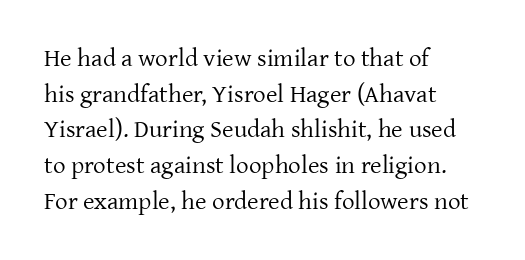
Q: Is the text bold? A: No.
Q: Is the text italic (slanted)? A: No, it is upright.
Q: Is the text underlined? A: No.
Q: How is the paragraph aligned? A: Left-aligned.
Q: Is the spacing between letters normal or unusually wide? A: Normal.
Q: Is the spacing between lines tight, normal or loose? A: Normal.
